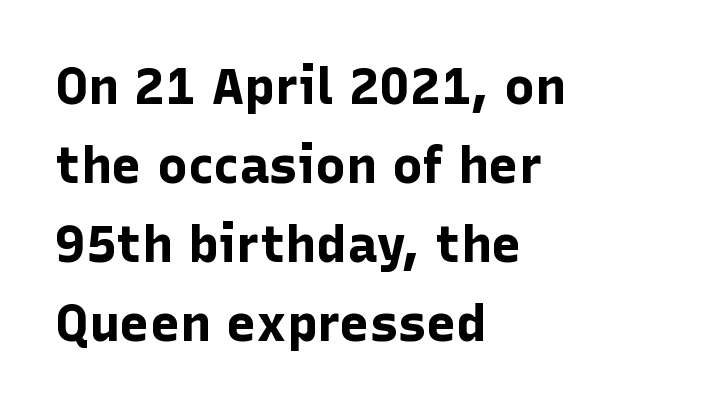
The image shows 51 px bold sans-serif type, upright; set left-aligned, normal line spacing (1.55x), normal letter spacing, not underlined; low stroke contrast and a medium x-height.
